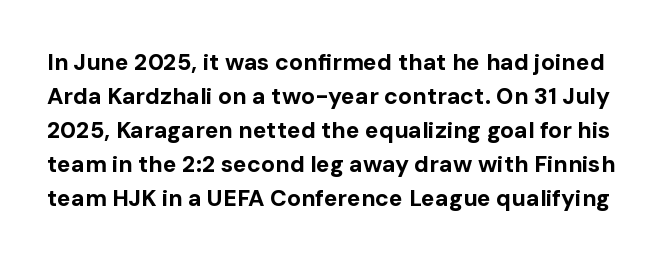
{"italic": "no", "bold": "yes", "underline": "no", "line_spacing": "normal", "line_spacing_ratio": 1.48, "letter_spacing": "normal", "letter_spacing_em": 0.0, "glyph_px": 23}
